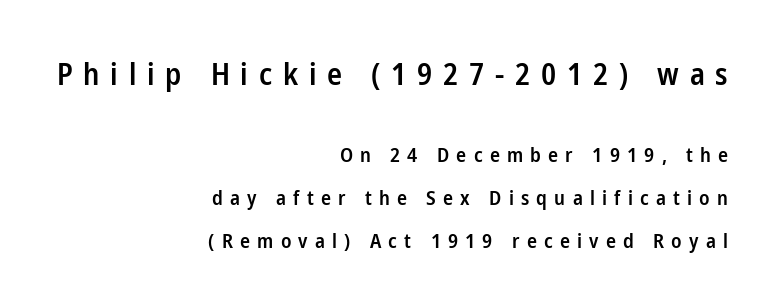
{"serif": "no", "italic": "no", "bold": "semi", "weight": "semibold", "width": "condensed", "stroke_contrast": "low", "x_height": "medium", "monospaced": "no", "underline": "no", "align": "right", "line_spacing": "loose", "line_spacing_ratio": 2.15, "letter_spacing": "wide", "letter_spacing_em": 0.36, "larger_block": "first", "size_ratio": 1.5, "glyph_px": 30}
